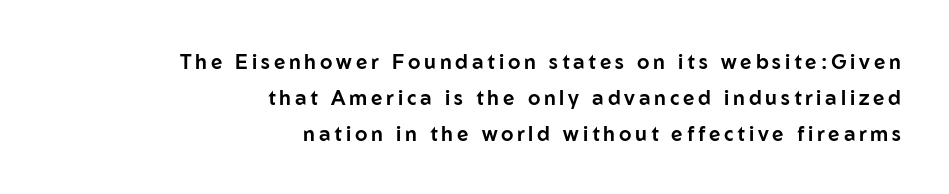
The image shows 20 px text type, upright; set right-aligned, line spacing 1.8x, not underlined.
